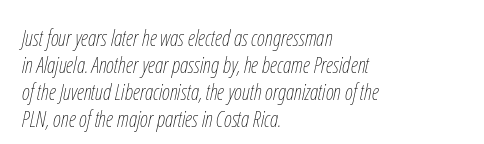
Q: Is the text bold? A: No.
Q: Is the text italic (slanted)? A: Yes, it leans right by about 12 degrees.
Q: Is the text underlined? A: No.
Q: How is the paragraph aligned? A: Left-aligned.
Q: Is the spacing between letters normal or unusually wide? A: Normal.
